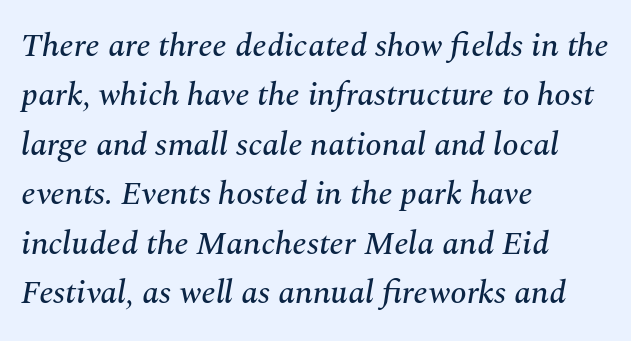
The image shows 33 px serif type, italic (leaning right); set left-aligned, normal line spacing (1.5x), normal letter spacing, not underlined; medium stroke contrast and a medium x-height.
